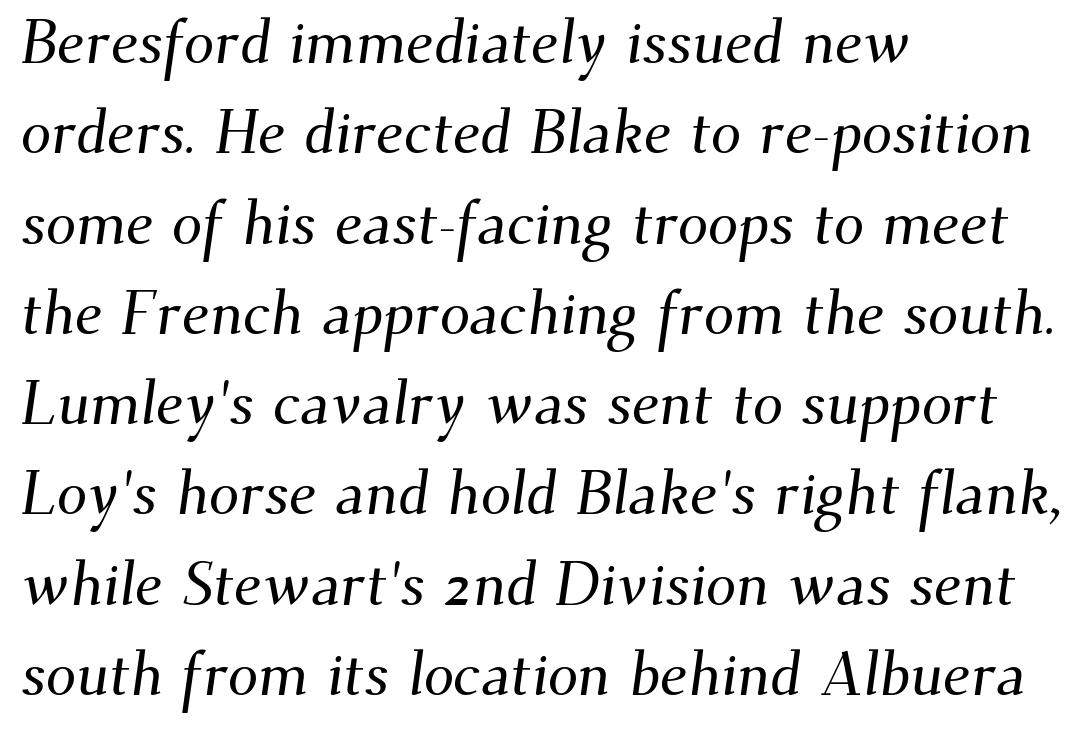
Q: Is the typeface a serif or a sans-serif typeface? A: Serif.
Q: Is the text underlined? A: No.
Q: How is the paragraph aligned? A: Left-aligned.
Q: Is the spacing between letters normal or unusually wide? A: Normal.
Q: Is the spacing between lines tight, normal or loose? A: Normal.
Q: Width (condensed, normal, or wide)? A: Normal.
Q: Stroke contrast? A: Medium.
Q: x-height? A: Small.
Q: Monospaced? A: No.
